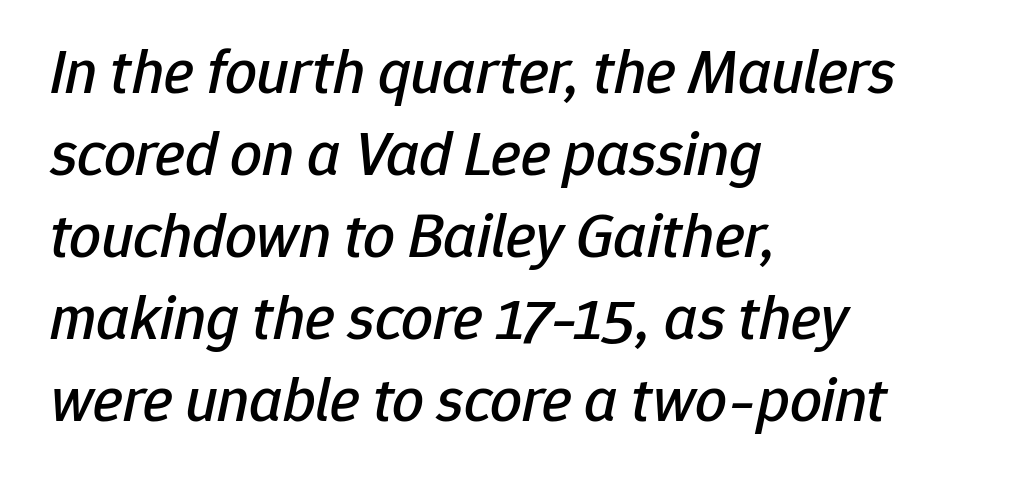
The image shows 63 px text type, italic (leaning right); set left-aligned, normal line spacing (1.3x), normal letter spacing, not underlined; low stroke contrast and a medium x-height.
